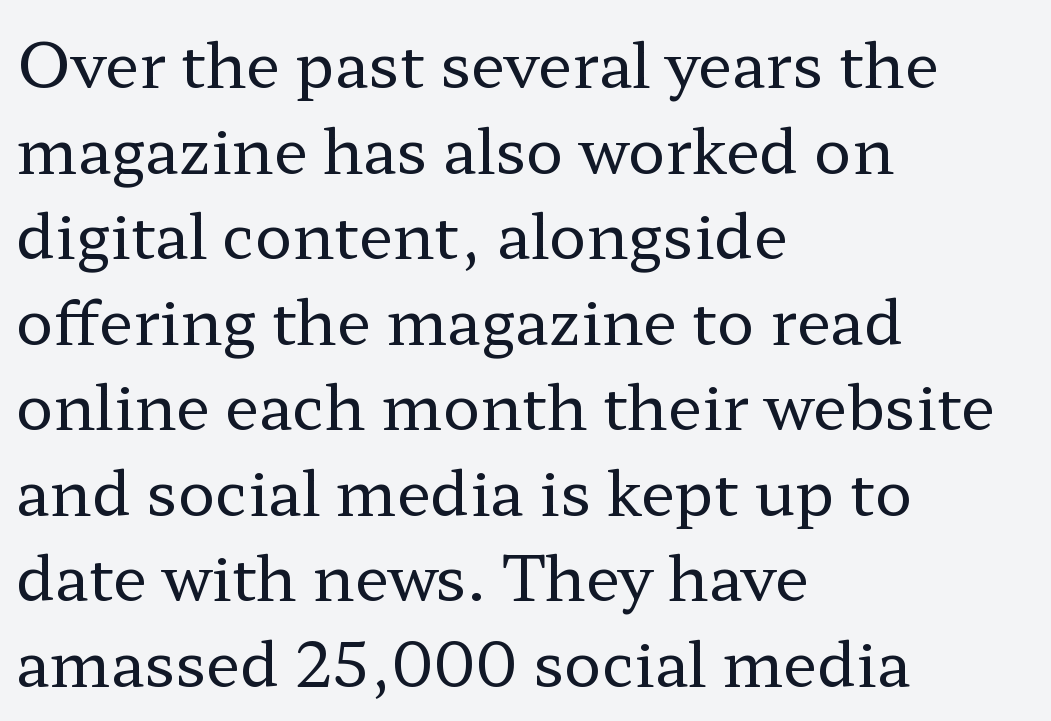
{"serif": "yes", "italic": "no", "bold": "no", "weight": "regular", "width": "wide", "stroke_contrast": "low", "x_height": "medium", "monospaced": "no", "underline": "no", "align": "left", "line_spacing": "normal", "line_spacing_ratio": 1.38, "letter_spacing": "normal", "letter_spacing_em": 0.0, "glyph_px": 62}
